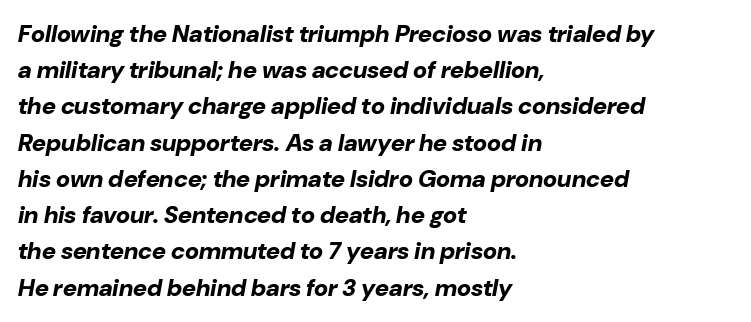
Q: Is the text bold? A: Yes.
Q: Is the text italic (slanted)? A: Yes, it leans right by about 10 degrees.
Q: Is the text underlined? A: No.
Q: How is the paragraph aligned? A: Left-aligned.
Q: Is the spacing between letters normal or unusually wide? A: Normal.
Q: Is the spacing between lines tight, normal or loose? A: Normal.
